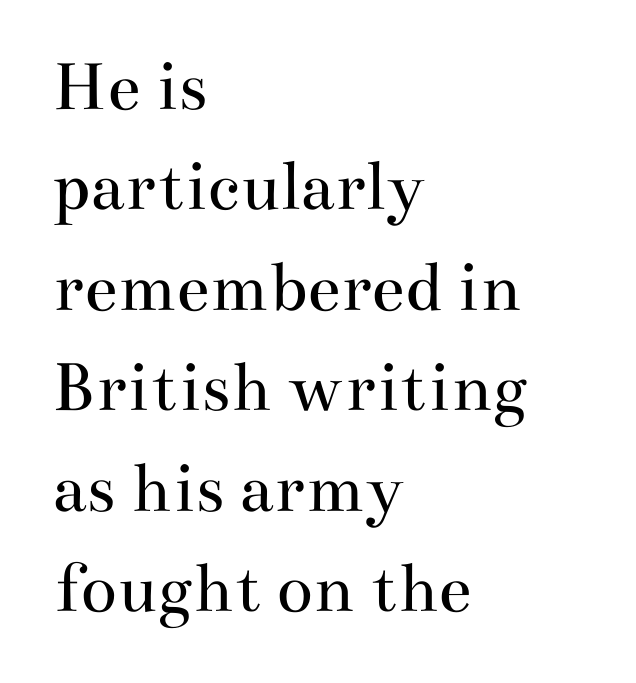
The image shows 75 px regular-weight, wide serif type, upright; set left-aligned, normal line spacing (1.34x), normal letter spacing, not underlined; medium stroke contrast and a small x-height.
